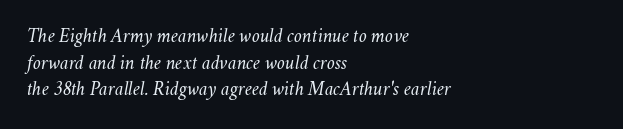
{"italic": "yes", "lean": "right", "slant_degrees": 11, "bold": "no", "underline": "no", "align": "left", "line_spacing": "normal", "line_spacing_ratio": 1.33, "letter_spacing": "normal", "letter_spacing_em": 0.0, "glyph_px": 20}
